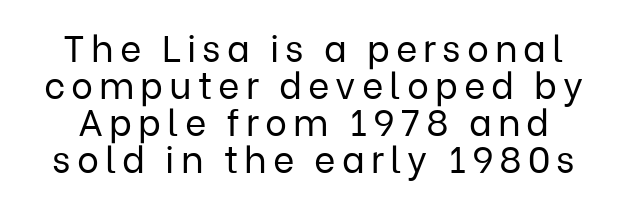
Q: Is the text bold? A: No.
Q: Is the text italic (slanted)? A: No, it is upright.
Q: Is the typeface a serif or a sans-serif typeface? A: Sans-serif.
Q: Is the text underlined? A: No.
Q: Is the spacing between lines tight, normal or loose? A: Tight.
Q: Width (condensed, normal, or wide)? A: Normal.
Q: Stroke contrast? A: Low.
Q: x-height? A: Medium.
Q: Monospaced? A: No.
